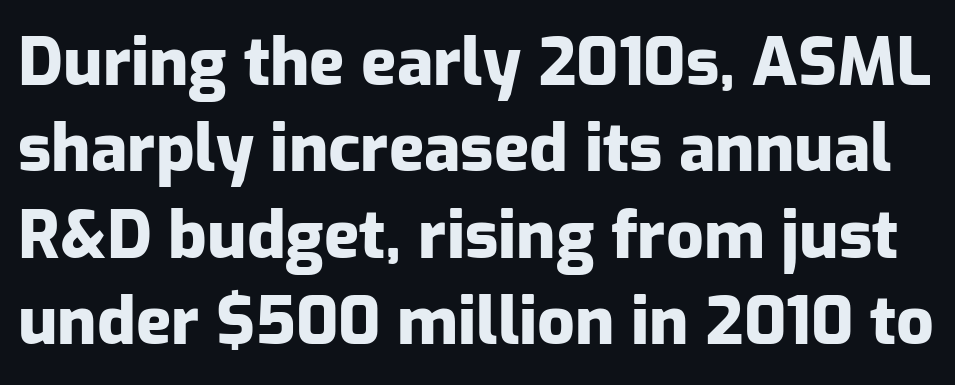
The glyphs are unaccompanied by any horizontal stroke below them. To sum up the face: it is a sans, with no serifs. The space between consecutive lines is moderate. Here the designer chose a conventional face with non-uniform glyph widths. The passage shown has conventional tracking throughout.
